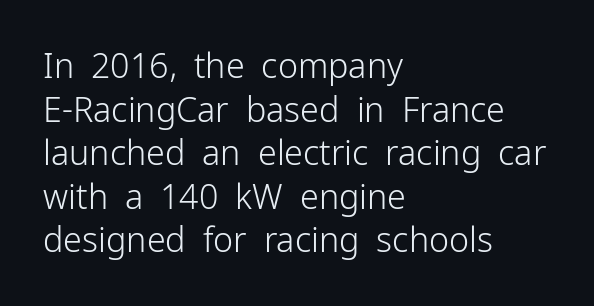
Check under the words: just untouched page. Caption: standard tracking, unaltered. Summary of vertical rhythm: regular, with standard interline spacing. This sample has the flowing, uneven cadence of proportional lettering. Typographically, this falls in the sans-serif category.
